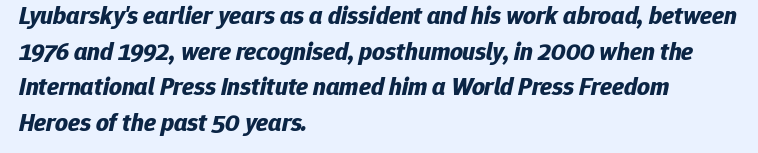
Each row of text sits above clean, open space. The rendering anchors every line to the left-hand side. It's the slanting kind of type. Set as a true bold cut, around the 700 mark. In terms of letterspacing, this is plain default setting.
